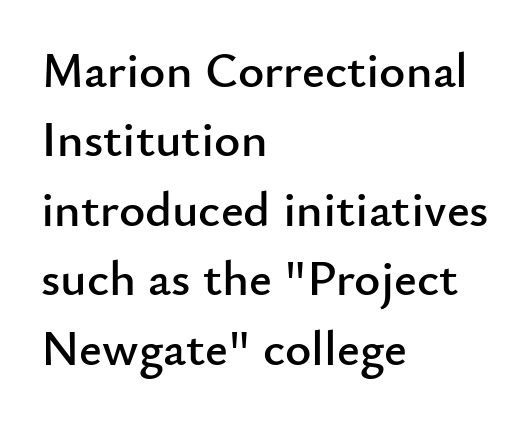
Do the characters align in a grid? No, the font is proportional. Bare-footed words on every line. Rendered with straight, roman letterforms. Standard letterfit; no display-style spreading of the glyphs. Leftover space on each line is placed entirely after the last word.
